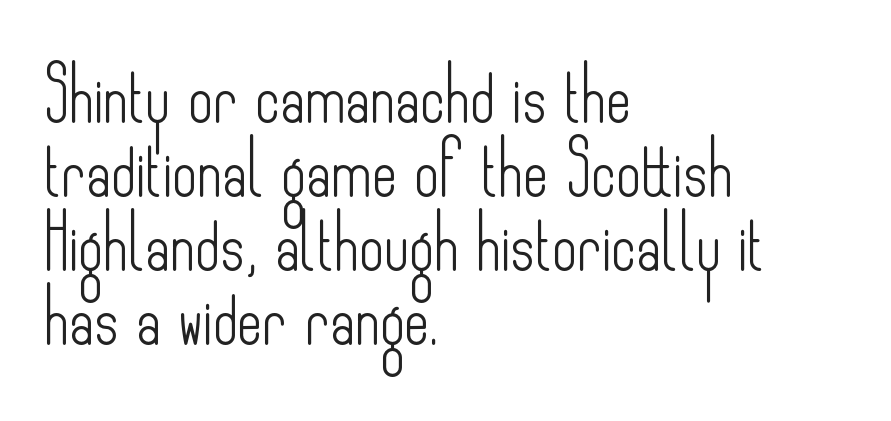
The image shows 54 px light, condensed sans-serif type, upright; set left-aligned, normal line spacing (1.37x), normal letter spacing, not underlined; low stroke contrast and a small x-height.
